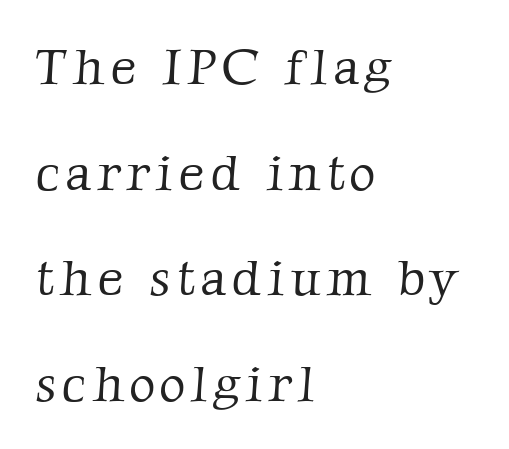
Q: Is the text bold? A: No.
Q: Is the typeface a serif or a sans-serif typeface? A: Serif.
Q: Is the text underlined? A: No.
Q: How is the paragraph aligned? A: Left-aligned.
Q: Is the spacing between lines tight, normal or loose? A: Loose.
Q: Width (condensed, normal, or wide)? A: Normal.
Q: Stroke contrast? A: Low.
Q: x-height? A: Medium.
Q: Monospaced? A: No.
